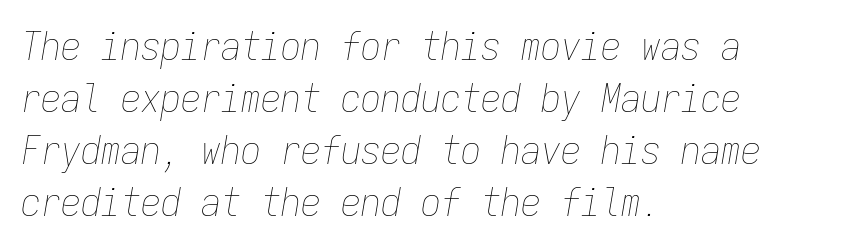
{"italic": "yes", "lean": "right", "slant_degrees": 9, "bold": "no", "weight": "thin", "width": "condensed", "stroke_contrast": "low", "x_height": "medium", "monospaced": "yes", "underline": "no", "align": "left", "line_spacing": "normal", "line_spacing_ratio": 1.3, "letter_spacing": "normal", "letter_spacing_em": 0.0, "glyph_px": 40}
